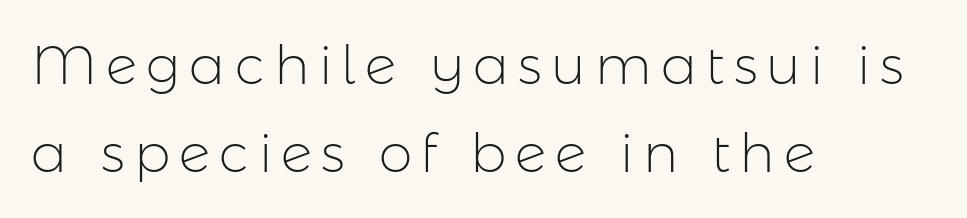
The image shows 54 px light sans-serif type, upright; set left-aligned, normal line spacing (1.63x), not underlined; low stroke contrast and a medium x-height.
